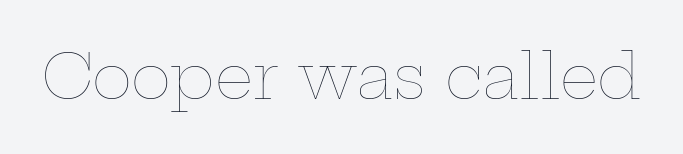
The image shows 61 px thin, wide type, upright; set normal letter spacing, not underlined; low stroke contrast and a medium x-height.
